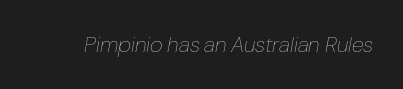
{"italic": "yes", "lean": "right", "slant_degrees": 10, "bold": "no", "underline": "no", "letter_spacing": "normal", "letter_spacing_em": 0.0, "glyph_px": 22}
